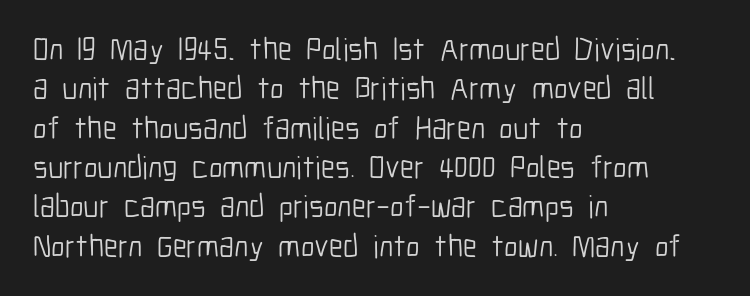
{"serif": "no", "italic": "no", "bold": "no", "weight": "light", "width": "condensed", "stroke_contrast": "low", "x_height": "medium", "monospaced": "no", "underline": "no", "align": "left", "line_spacing_ratio": 1.23, "letter_spacing": "normal", "letter_spacing_em": 0.0, "glyph_px": 32}
